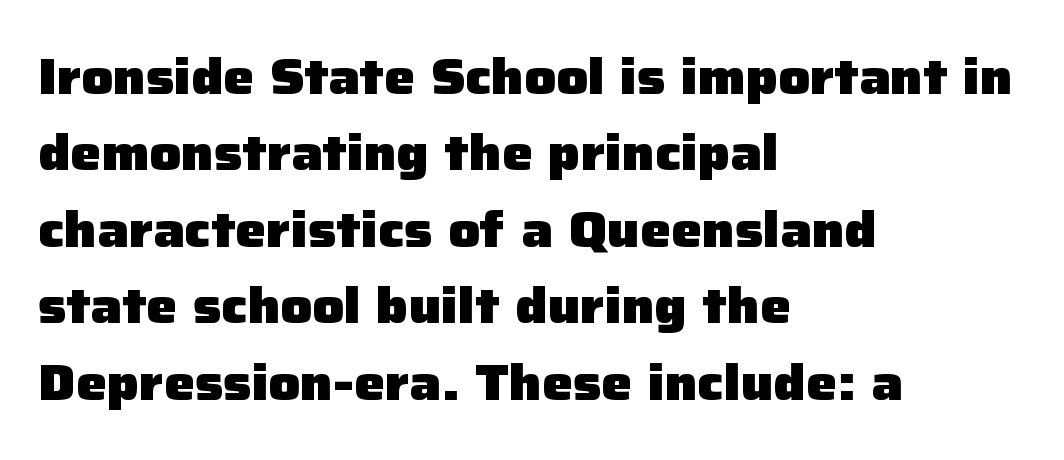
{"serif": "no", "italic": "no", "bold": "yes", "weight": "heavy", "width": "normal", "stroke_contrast": "low", "x_height": "medium", "monospaced": "no", "underline": "no", "align": "left", "line_spacing": "normal", "line_spacing_ratio": 1.56, "letter_spacing": "normal", "letter_spacing_em": 0.0, "glyph_px": 49}
